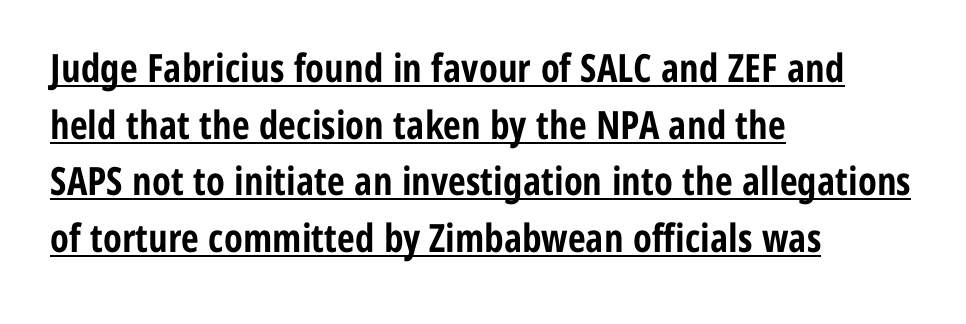
{"serif": "no", "italic": "no", "bold": "yes", "weight": "bold", "width": "condensed", "stroke_contrast": "low", "x_height": "medium", "monospaced": "no", "underline": "yes", "align": "left", "line_spacing": "normal", "line_spacing_ratio": 1.45, "letter_spacing": "normal", "letter_spacing_em": 0.0, "glyph_px": 39}
